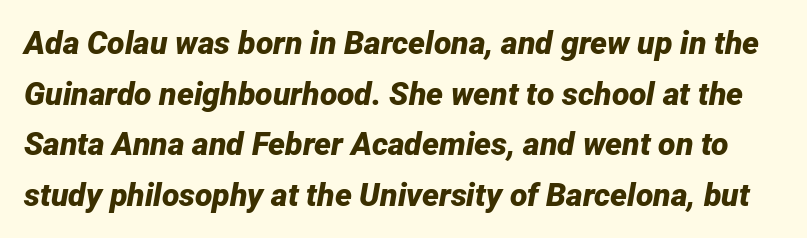
The typesetting leans heavy: a genuine bold. Interline gaps are of average width in this sample. Descenders hang freely into open space. The face used here is proportionally spaced, like ordinary book or web type. The gaps between neighbouring characters are ordinary and unremarkable. The text carries the slant typical of an italic or oblique font.
